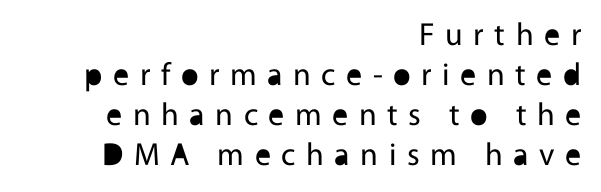
Q: Is the text bold? A: No.
Q: Is the text italic (slanted)? A: No, it is upright.
Q: Is the typeface a serif or a sans-serif typeface? A: Sans-serif.
Q: Is the text underlined? A: No.
Q: How is the paragraph aligned? A: Right-aligned.
Q: Is the spacing between letters normal or unusually wide? A: Unusually wide.
Q: Is the spacing between lines tight, normal or loose? A: Normal.
Q: Width (condensed, normal, or wide)? A: Normal.
Q: x-height? A: Medium.
Q: Monospaced? A: No.
